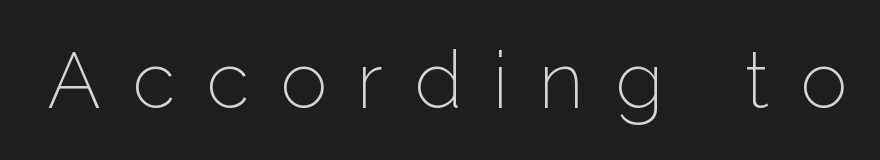
The strip under each line holds only bare page. The font's upright variant was chosen for this text. Looks like regular typesetting: each glyph gets only the width it needs. Inter-character spacing is expanded well beyond the font's built-in metrics. The passage shown is typeset with a sans-serif family.
